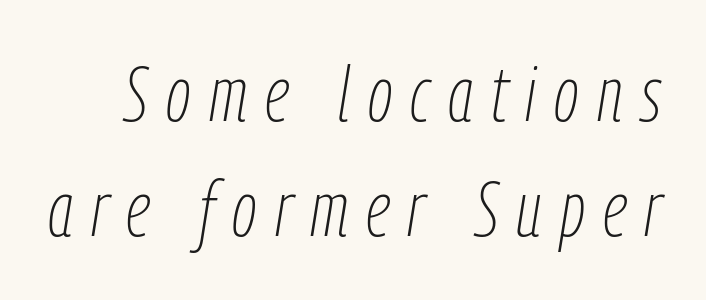
{"italic": "yes", "lean": "right", "slant_degrees": 9, "bold": "no", "weight": "thin", "width": "condensed", "stroke_contrast": "low", "x_height": "medium", "monospaced": "no", "underline": "no", "line_spacing": "normal", "line_spacing_ratio": 1.48, "letter_spacing": "wide", "letter_spacing_em": 0.23, "glyph_px": 78}
